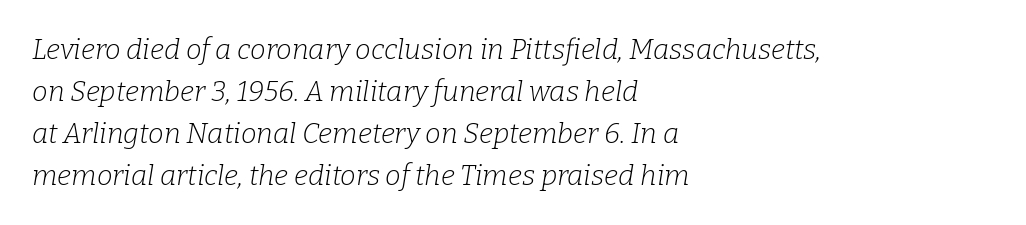
{"serif": "yes", "italic": "yes", "lean": "right", "slant_degrees": 9, "bold": "no", "weight": "light", "width": "normal", "stroke_contrast": "low", "x_height": "medium", "monospaced": "no", "underline": "no", "align": "left", "line_spacing": "normal", "line_spacing_ratio": 1.5, "letter_spacing": "normal", "letter_spacing_em": 0.0, "glyph_px": 28}
